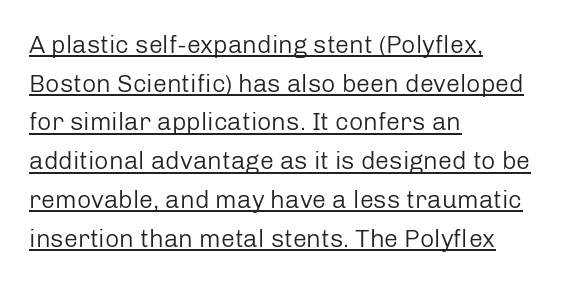
Every stem runs plumb, perpendicular to the baseline. The passage shown is not bold in any degree. Decoration check: the copy is underlined. Spacing between characters is what you'd get straight out of the box. Interline gaps are of average width in this sample.
